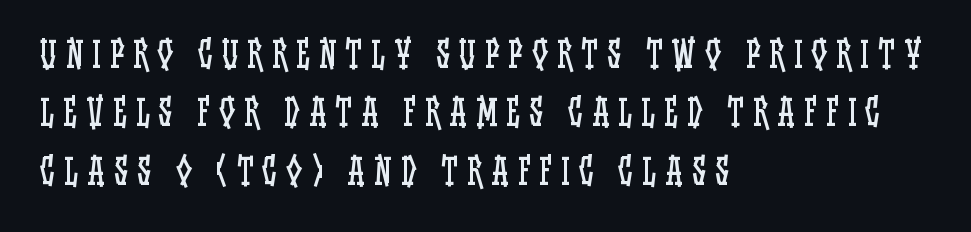
{"italic": "no", "bold": "no", "weight": "regular", "width": "condensed", "stroke_contrast": "low", "x_height": "large", "monospaced": "no", "underline": "no", "align": "left", "line_spacing": "normal", "line_spacing_ratio": 1.67, "letter_spacing": "wide", "letter_spacing_em": 0.26, "glyph_px": 35}
